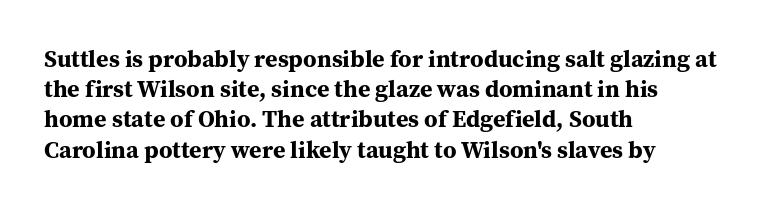
Q: Is the text bold? A: Yes.
Q: Is the text italic (slanted)? A: No, it is upright.
Q: Is the text underlined? A: No.
Q: How is the paragraph aligned? A: Left-aligned.
Q: Is the spacing between letters normal or unusually wide? A: Normal.
Q: Is the spacing between lines tight, normal or loose? A: Normal.
